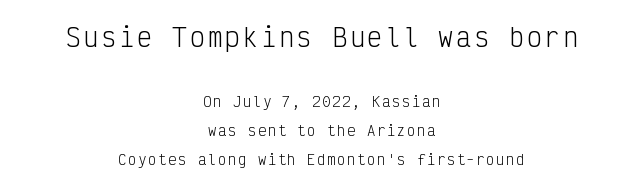
Q: Is the text bold? A: No.
Q: Is the text italic (slanted)? A: No, it is upright.
Q: Is the text underlined? A: No.
Q: How is the paragraph aligned? A: Centered.
Q: Is the spacing between lines tight, normal or loose? A: Loose.
Q: Which block of text is set in a larger size, the first (top) or the second (bottom)? A: The first (top) one.
